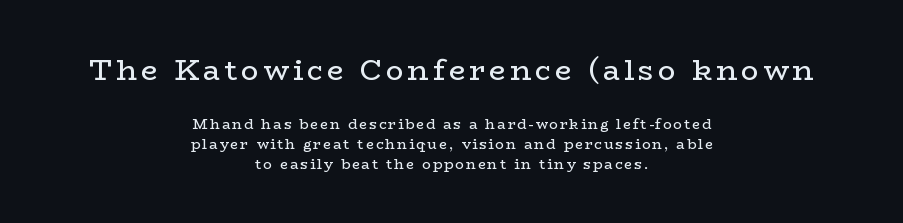
Q: Is the text bold? A: No.
Q: Is the text italic (slanted)? A: No, it is upright.
Q: Is the typeface a serif or a sans-serif typeface? A: Serif.
Q: Is the text underlined? A: No.
Q: How is the paragraph aligned? A: Centered.
Q: Is the spacing between lines tight, normal or loose? A: Normal.
Q: Which block of text is set in a larger size, the first (top) or the second (bottom)? A: The first (top) one.
Q: Width (condensed, normal, or wide)? A: Wide.
Q: Stroke contrast? A: Low.
Q: x-height? A: Medium.
Q: Monospaced? A: No.
